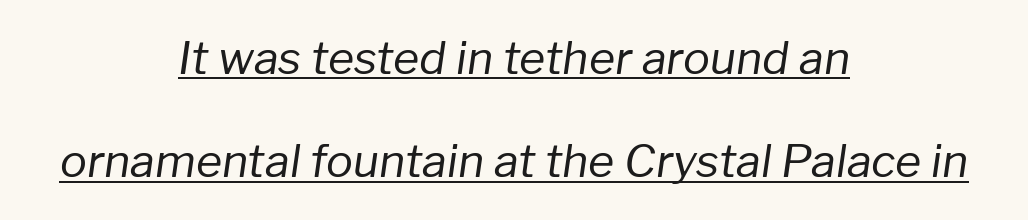
Q: Is the text bold? A: No.
Q: Is the text italic (slanted)? A: Yes, it leans right by about 8 degrees.
Q: Is the text underlined? A: Yes.
Q: How is the paragraph aligned? A: Centered.
Q: Is the spacing between letters normal or unusually wide? A: Normal.
Q: Is the spacing between lines tight, normal or loose? A: Loose.
Q: Width (condensed, normal, or wide)? A: Normal.
Q: Stroke contrast? A: Low.
Q: x-height? A: Medium.
Q: Monospaced? A: No.
